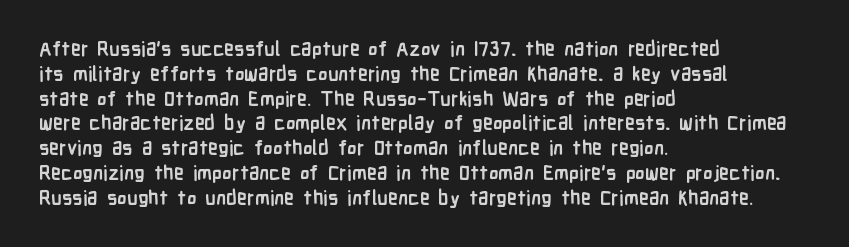
{"italic": "no", "bold": "yes", "underline": "no", "align": "left", "line_spacing_ratio": 1.24, "letter_spacing": "normal", "letter_spacing_em": 0.0, "glyph_px": 20}
